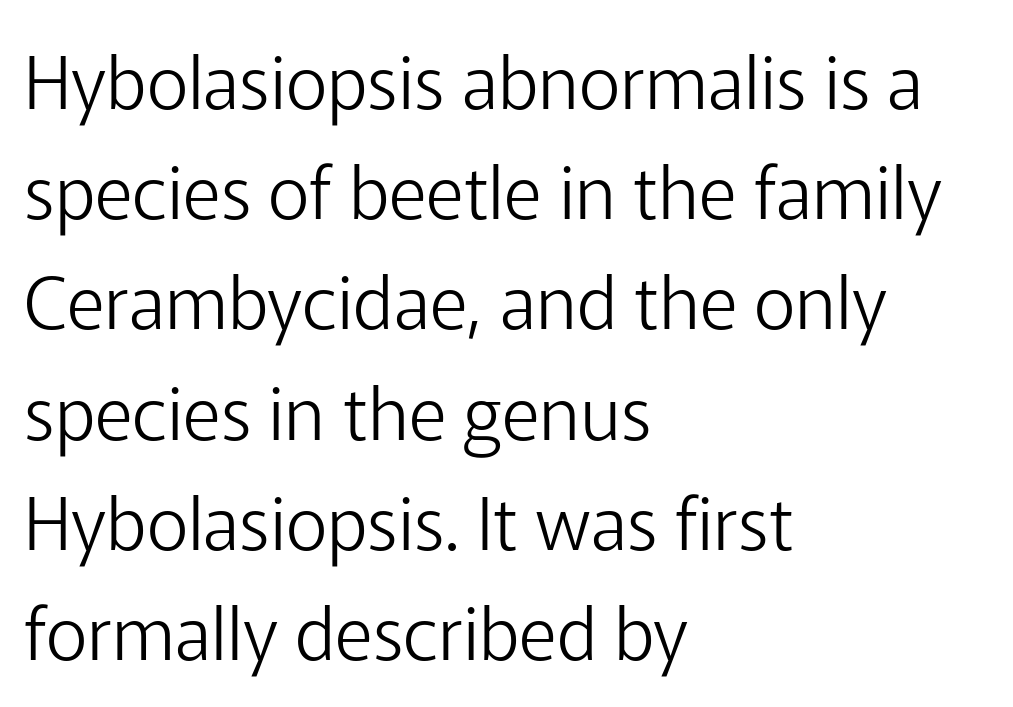
Look at the tracking — it's just the regular setting, nothing added. Does the type have serifs? No, each stem ends abruptly. Is the block centered? No — it sits flush against the left margin. Summary of vertical rhythm: regular, with standard interline spacing. Descender tails drop into unmarked territory. The weight tops out at a normal text grade.
